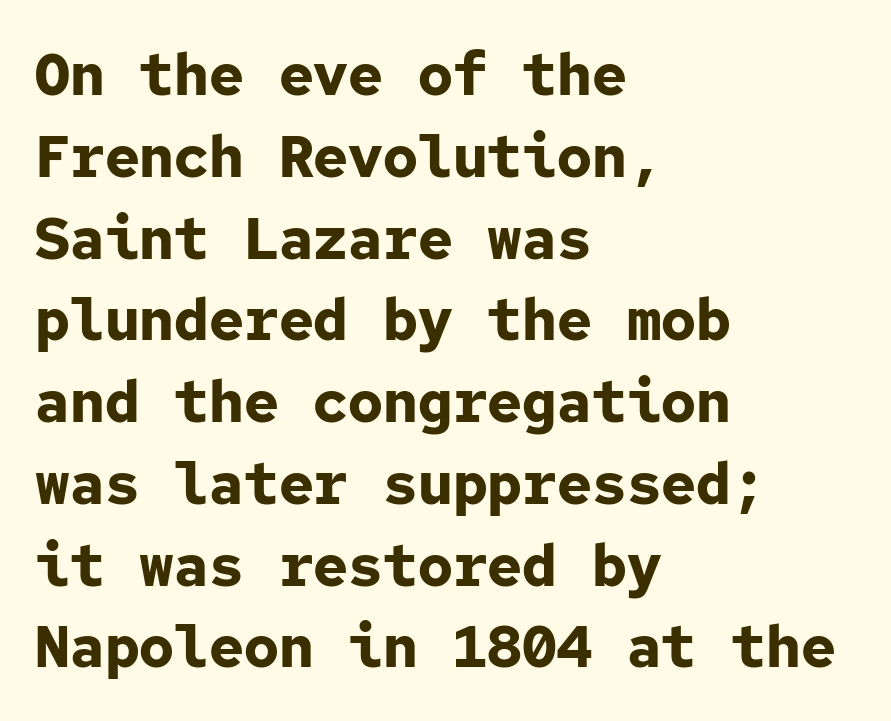
This rendering employs a face without finishing strokes, i.e., a sans-serif. The space beneath each line is pristine and unruled. Visually the block forms a straight wall on the left and a jagged coastline on the right. Students, this is bold: see how much ink each stroke carries. These lines sit exactly where default settings would place them. Style check: upright.
